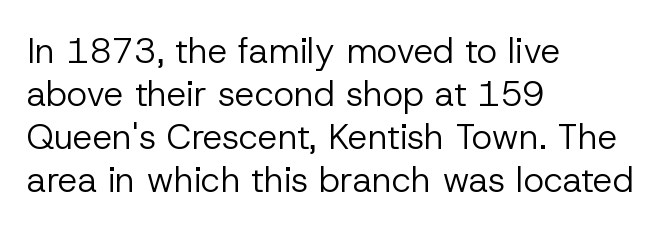
The face used here is rendered with its standard letterfit. The text block is weighted toward the left margin, trailing off unevenly rightward. Letters rest on an invisible, unmarked baseline. Nope, no serifs anywhere on these letters.
